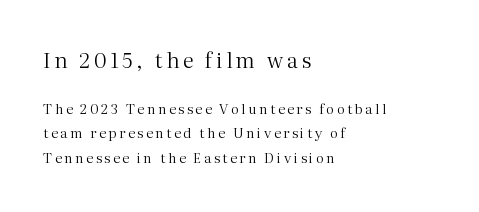
Q: Is the text bold? A: No.
Q: Is the text italic (slanted)? A: No, it is upright.
Q: Is the text underlined? A: No.
Q: How is the paragraph aligned? A: Left-aligned.
Q: Which block of text is set in a larger size, the first (top) or the second (bottom)? A: The first (top) one.
